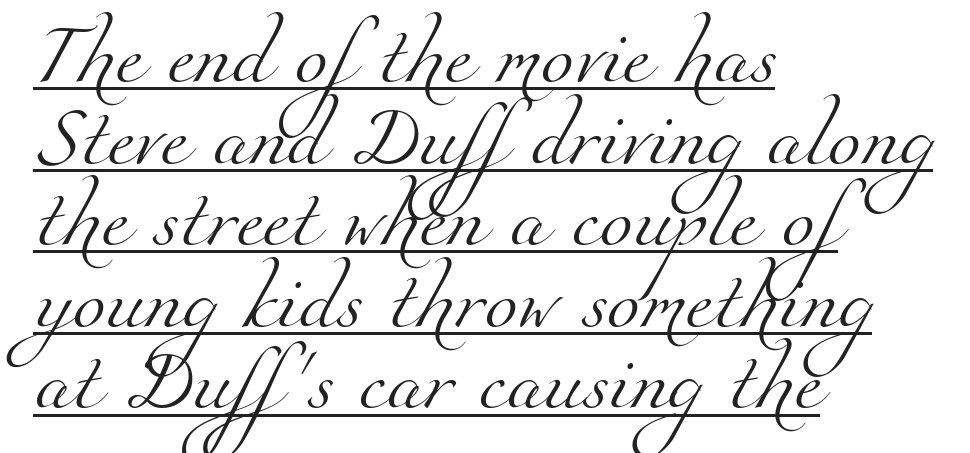
The image shows 60 px light serif type; set left-aligned, normal line spacing (1.36x), normal letter spacing, underlined; medium stroke contrast and a small x-height.
